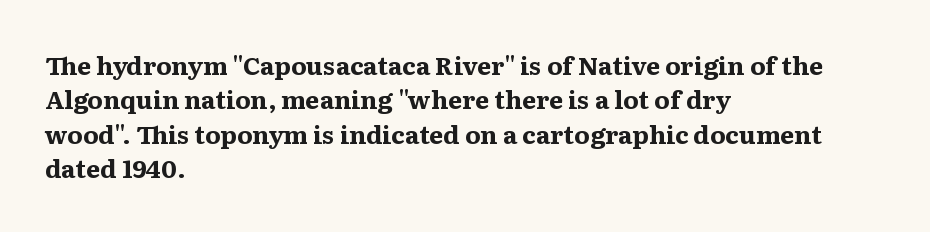
{"italic": "no", "bold": "yes", "underline": "no", "align": "left", "line_spacing": "normal", "line_spacing_ratio": 1.38, "letter_spacing": "normal", "letter_spacing_em": 0.0, "glyph_px": 25}
